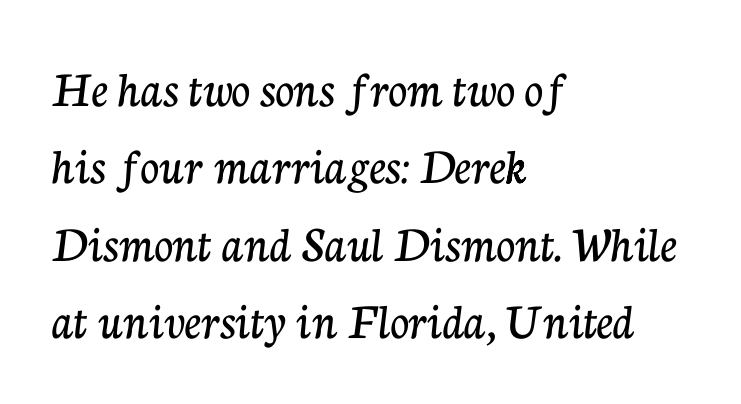
Q: Is the text italic (slanted)? A: Yes.
Q: Is the typeface a serif or a sans-serif typeface? A: Serif.
Q: Is the text underlined? A: No.
Q: How is the paragraph aligned? A: Left-aligned.
Q: Is the spacing between letters normal or unusually wide? A: Normal.
Q: Is the spacing between lines tight, normal or loose? A: Normal.
Q: Width (condensed, normal, or wide)? A: Normal.
Q: Stroke contrast? A: Low.
Q: x-height? A: Medium.
Q: Monospaced? A: No.
